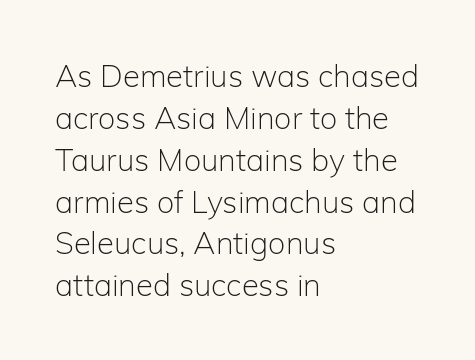
Is there any slant? The stems are plumb. The rendering uses a moderate line-height, typical for paragraphs. The rendering shows plain stroke endings on the letterforms — a sans-serif design. A clean baseline with only descenders dipping below it.
